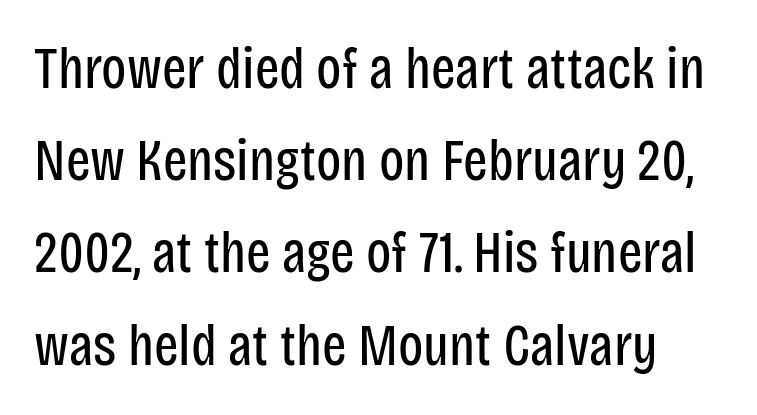
The passage shown is not underscored anywhere. The type family on display is of the sans-serif kind. The rendering uses natural spacing where letterforms have individual widths. Ascenders rise straight up at ninety degrees.
